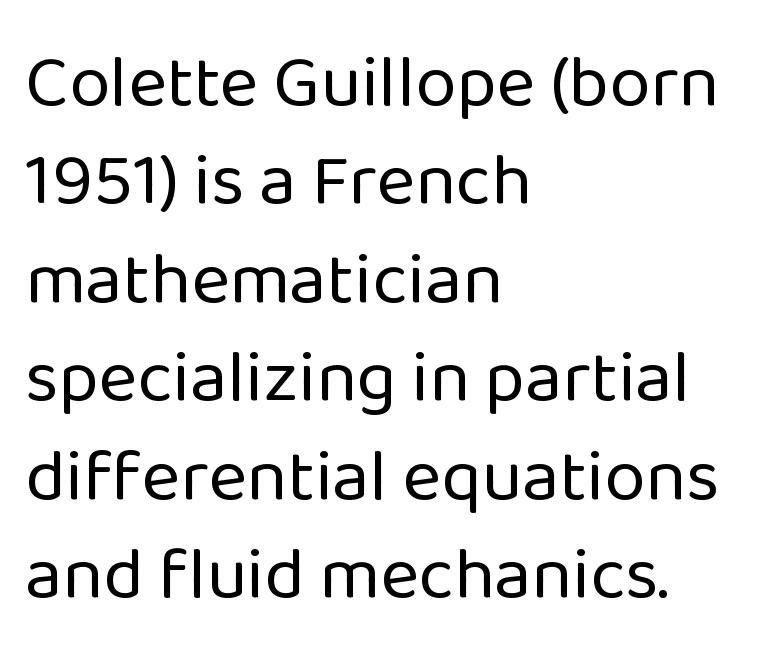
{"serif": "no", "italic": "no", "bold": "no", "weight": "regular", "width": "normal", "stroke_contrast": "low", "x_height": "medium", "monospaced": "no", "underline": "no", "align": "left", "line_spacing": "normal", "line_spacing_ratio": 1.33, "letter_spacing": "normal", "letter_spacing_em": 0.0, "glyph_px": 74}
